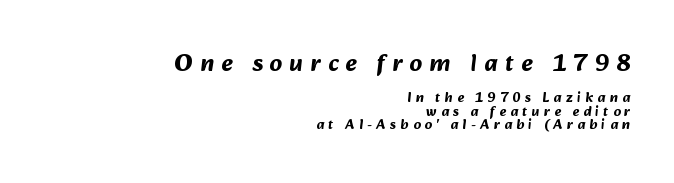
The image shows 24 px bold type; set right-aligned, tight line spacing (0.96x), unusually wide letter spacing (+0.31 em), not underlined; the first (top) block is 1.71x larger.
